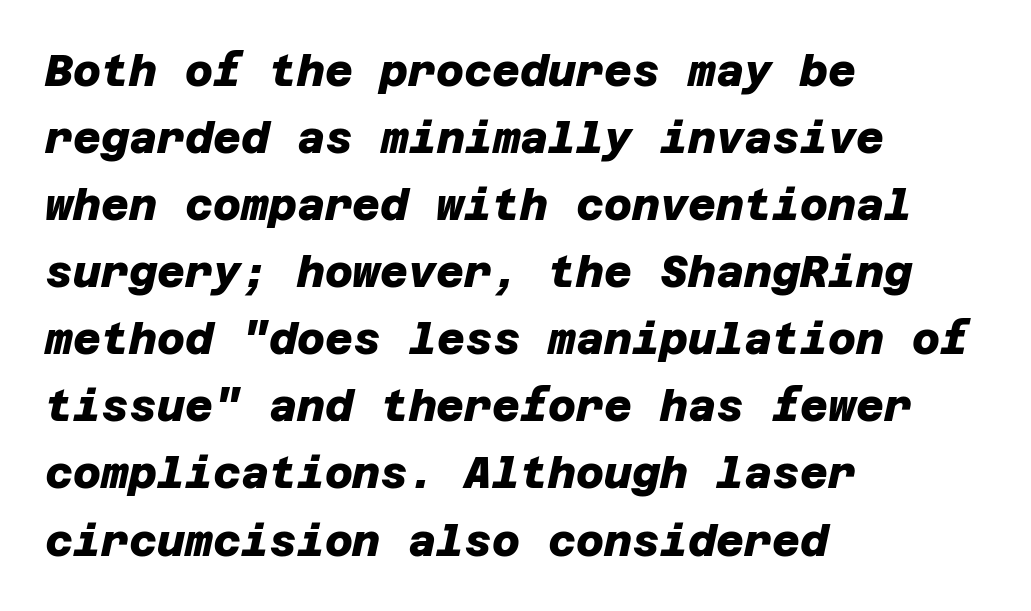
Q: Is the text bold? A: Yes.
Q: Is the typeface a serif or a sans-serif typeface? A: Sans-serif.
Q: Is the text underlined? A: No.
Q: How is the paragraph aligned? A: Left-aligned.
Q: Is the spacing between letters normal or unusually wide? A: Normal.
Q: Is the spacing between lines tight, normal or loose? A: Normal.
Q: Width (condensed, normal, or wide)? A: Normal.
Q: Stroke contrast? A: Low.
Q: x-height? A: Large.
